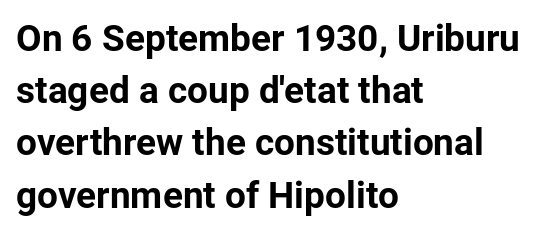
Q: Is the text bold? A: Yes.
Q: Is the text italic (slanted)? A: No, it is upright.
Q: Is the typeface a serif or a sans-serif typeface? A: Sans-serif.
Q: Is the text underlined? A: No.
Q: How is the paragraph aligned? A: Left-aligned.
Q: Is the spacing between letters normal or unusually wide? A: Normal.
Q: Is the spacing between lines tight, normal or loose? A: Normal.
Q: Width (condensed, normal, or wide)? A: Normal.
Q: Stroke contrast? A: Low.
Q: x-height? A: Medium.
Q: Monospaced? A: No.
